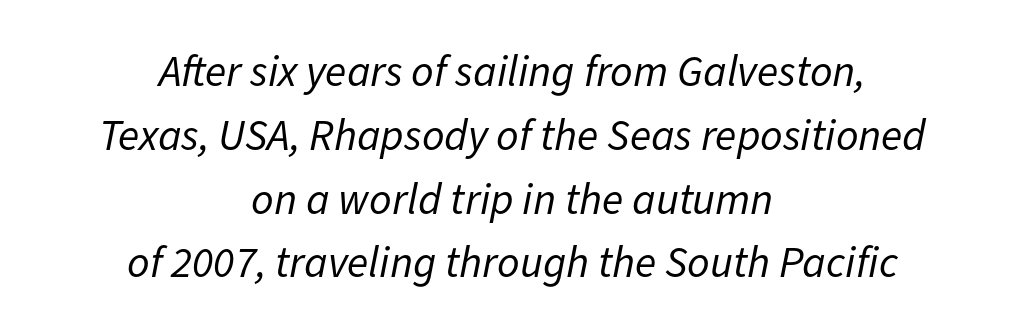
Q: Is the text bold? A: No.
Q: Is the text italic (slanted)? A: Yes, it leans right by about 11 degrees.
Q: Is the text underlined? A: No.
Q: How is the paragraph aligned? A: Centered.
Q: Is the spacing between letters normal or unusually wide? A: Normal.
Q: Is the spacing between lines tight, normal or loose? A: Normal.
Q: Width (condensed, normal, or wide)? A: Normal.
Q: Stroke contrast? A: Low.
Q: x-height? A: Medium.
Q: Monospaced? A: No.
